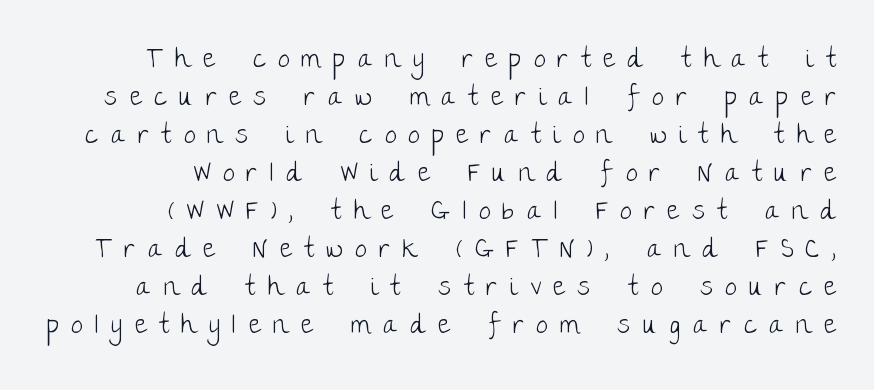
Substantial extra tracking has been applied to these lines. This rendering features lettering with no underline. In CSS terms this would be text-align: right. Unbolded letterforms with no extra heft.
